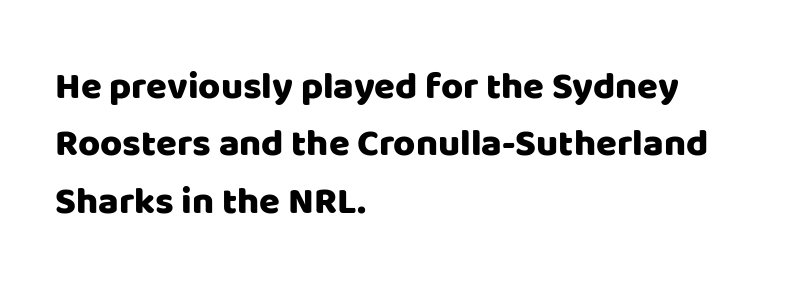
The image shows 38 px sans-serif type, upright; set left-aligned, normal line spacing (1.51x), normal letter spacing, not underlined; low stroke contrast and a large x-height.
